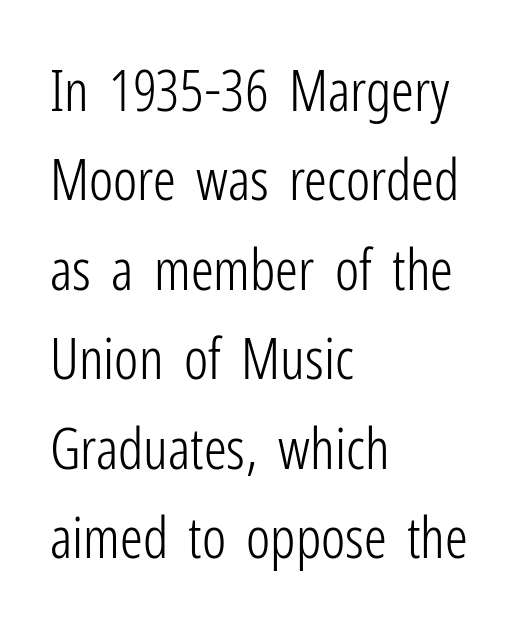
The image shows 57 px light, condensed sans-serif type, upright; set left-aligned, normal line spacing (1.57x), normal letter spacing, not underlined; low stroke contrast and a medium x-height.
